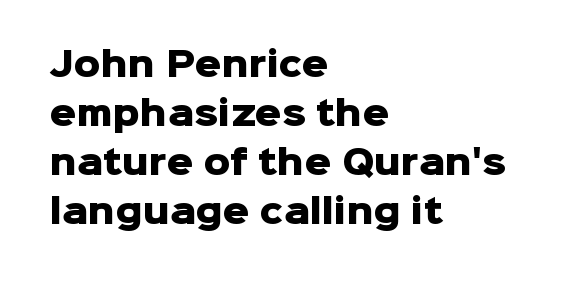
The image shows 33 px heavy sans-serif type, upright; set left-aligned, normal line spacing (1.48x), normal letter spacing, not underlined; low stroke contrast and a medium x-height.
